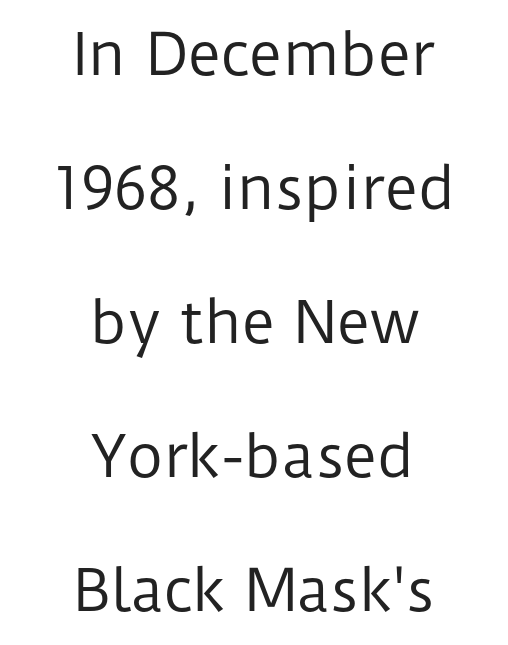
Q: Is the text bold? A: No.
Q: Is the text italic (slanted)? A: No, it is upright.
Q: Is the typeface a serif or a sans-serif typeface? A: Sans-serif.
Q: Is the text underlined? A: No.
Q: How is the paragraph aligned? A: Centered.
Q: Is the spacing between letters normal or unusually wide? A: Normal.
Q: Is the spacing between lines tight, normal or loose? A: Loose.
Q: Width (condensed, normal, or wide)? A: Normal.
Q: Stroke contrast? A: Low.
Q: x-height? A: Medium.
Q: Monospaced? A: No.
